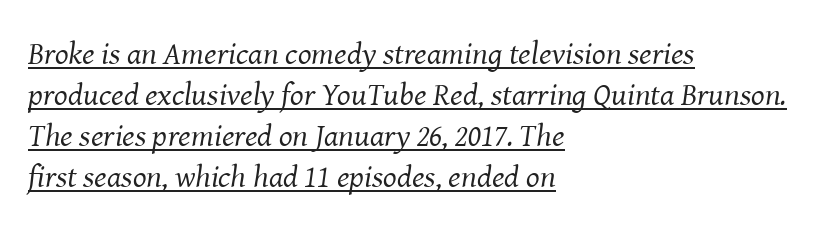
The image shows 32 px regular-weight serif type, italic (leaning right); set left-aligned, normal line spacing (1.28x), normal letter spacing, underlined; medium stroke contrast and a medium x-height.
